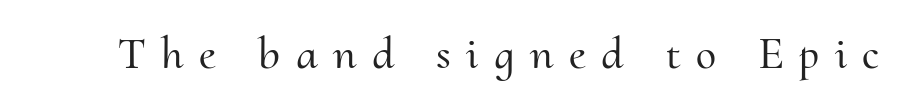
Q: Is the text italic (slanted)? A: No, it is upright.
Q: Is the typeface a serif or a sans-serif typeface? A: Serif.
Q: Is the text underlined? A: No.
Q: Is the spacing between letters normal or unusually wide? A: Unusually wide.
Q: Width (condensed, normal, or wide)? A: Normal.
Q: Stroke contrast? A: Medium.
Q: x-height? A: Small.
Q: Monospaced? A: No.
